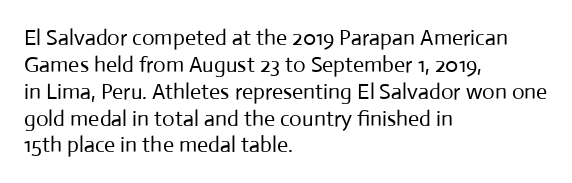
Q: Is the text bold? A: No.
Q: Is the text italic (slanted)? A: No, it is upright.
Q: Is the text underlined? A: No.
Q: How is the paragraph aligned? A: Left-aligned.
Q: Is the spacing between letters normal or unusually wide? A: Normal.
